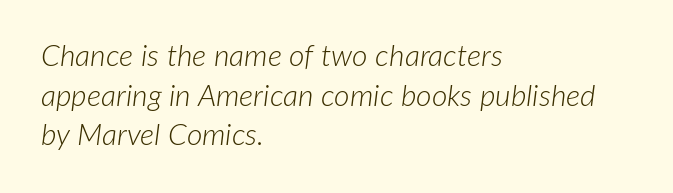
{"italic": "yes", "lean": "right", "slant_degrees": 7, "bold": "no", "weight": "light", "width": "normal", "stroke_contrast": "low", "x_height": "medium", "monospaced": "no", "underline": "no", "align": "left", "line_spacing": "normal", "line_spacing_ratio": 1.32, "letter_spacing": "normal", "letter_spacing_em": 0.0, "glyph_px": 30}
